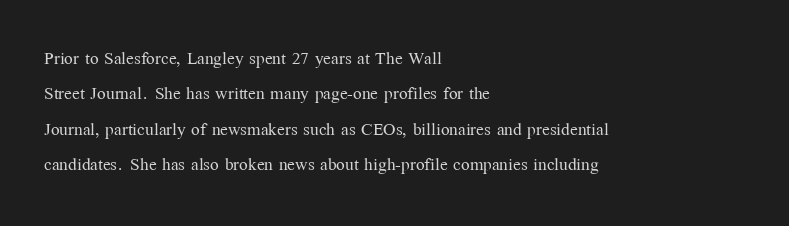
The image shows 23 px text type, upright; set left-aligned, normal line spacing (1.54x), normal letter spacing, not underlined.
